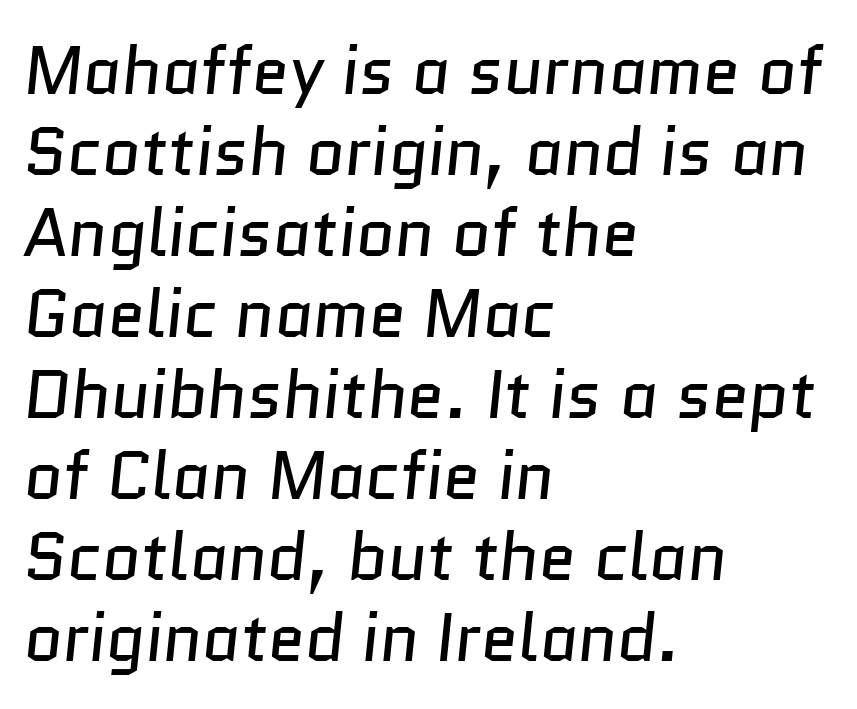
Q: Is the text bold? A: No.
Q: Is the typeface a serif or a sans-serif typeface? A: Sans-serif.
Q: Is the text underlined? A: No.
Q: How is the paragraph aligned? A: Left-aligned.
Q: Is the spacing between letters normal or unusually wide? A: Normal.
Q: Width (condensed, normal, or wide)? A: Normal.
Q: Stroke contrast? A: Low.
Q: x-height? A: Medium.
Q: Monospaced? A: No.
